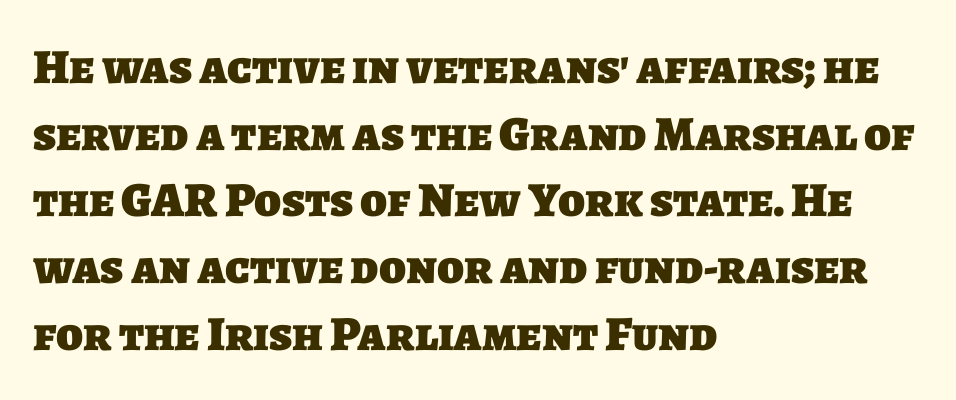
Q: Is the text bold? A: Yes.
Q: Is the typeface a serif or a sans-serif typeface? A: Sans-serif.
Q: Is the text underlined? A: No.
Q: How is the paragraph aligned? A: Left-aligned.
Q: Is the spacing between letters normal or unusually wide? A: Normal.
Q: Is the spacing between lines tight, normal or loose? A: Normal.
Q: Width (condensed, normal, or wide)? A: Normal.
Q: Stroke contrast? A: Low.
Q: x-height? A: Large.
Q: Monospaced? A: No.
